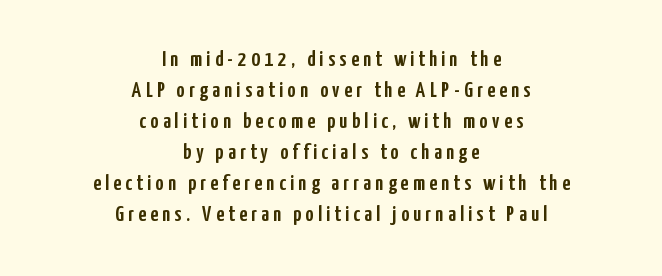
Q: Is the text italic (slanted)? A: No, it is upright.
Q: Is the text underlined? A: No.
Q: How is the paragraph aligned? A: Centered.
Q: Is the spacing between letters normal or unusually wide? A: Unusually wide.
Q: Is the spacing between lines tight, normal or loose? A: Normal.
